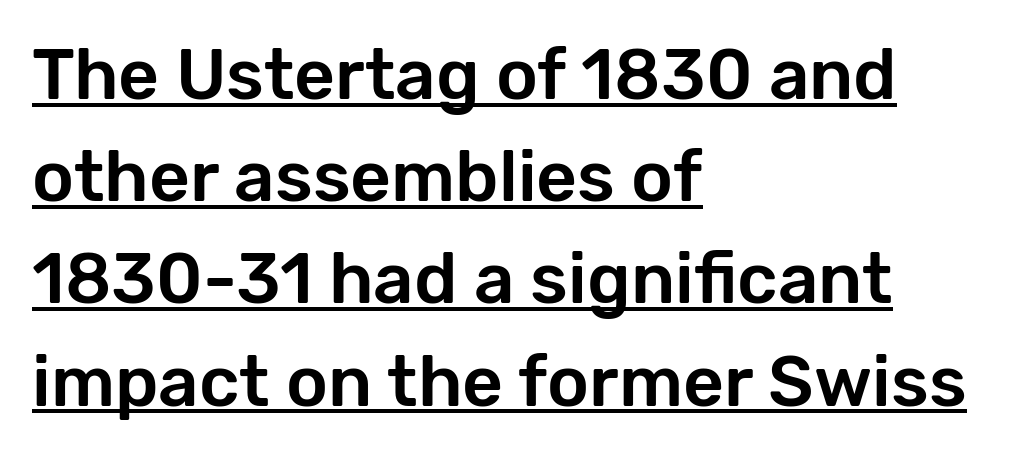
{"serif": "no", "italic": "no", "width": "normal", "stroke_contrast": "low", "x_height": "medium", "monospaced": "no", "underline": "yes", "align": "left", "line_spacing": "normal", "line_spacing_ratio": 1.44, "letter_spacing": "normal", "letter_spacing_em": 0.0, "glyph_px": 71}
